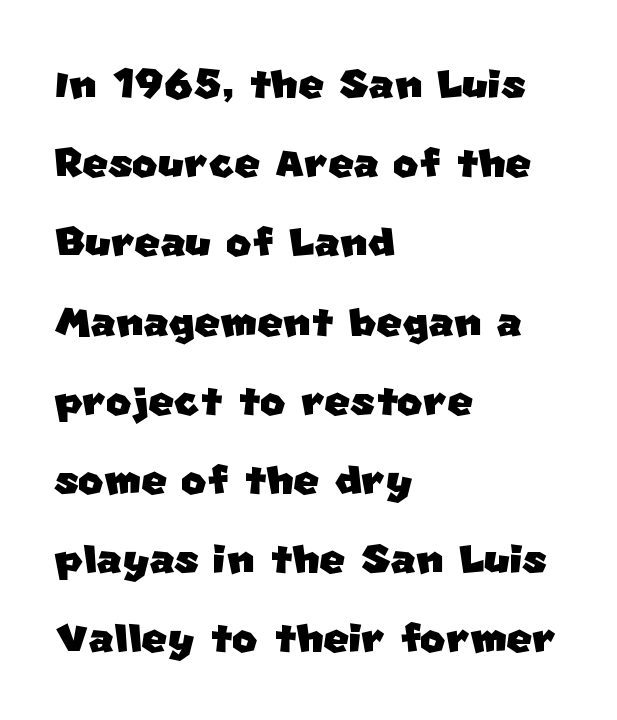
Each line starts at the same left margin while the right side varies. These lines sit exactly where default settings would place them. The type is set solid horizontally, with unmodified tracking. These lines are rendered in a variable-pitch font. This sample uses a sans-serif face.
